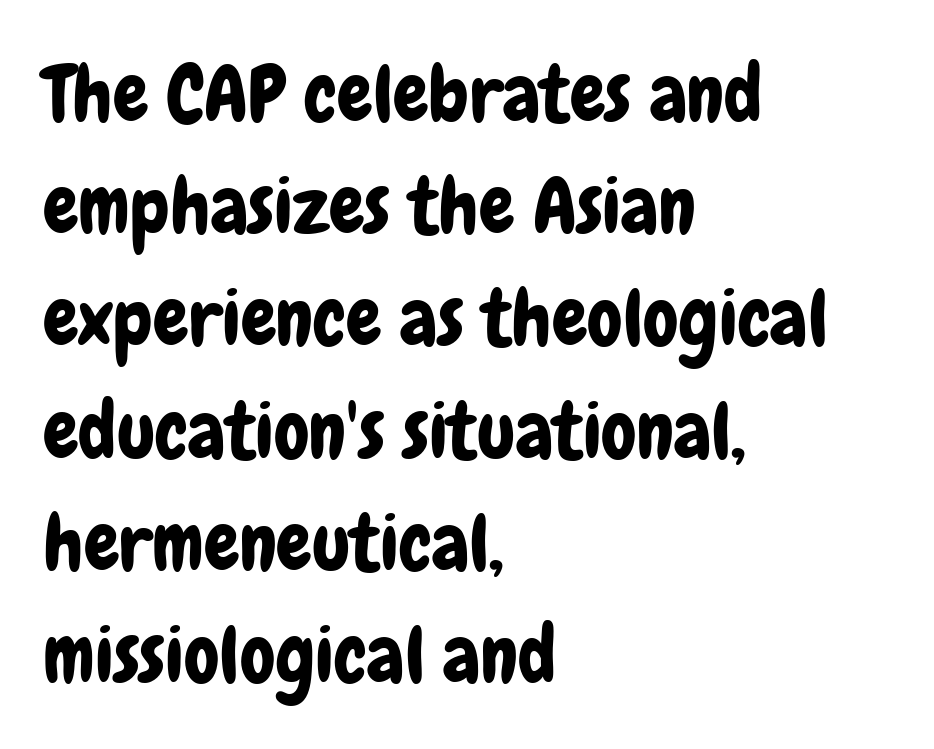
The image shows 79 px condensed sans-serif type, upright; set left-aligned, normal line spacing (1.42x), normal letter spacing, not underlined; low stroke contrast and a medium x-height.
